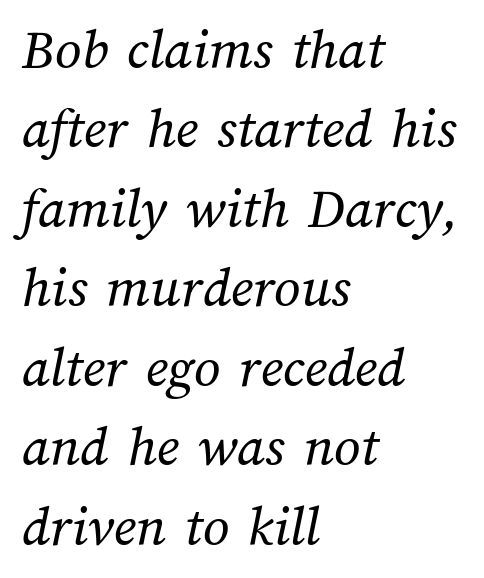
Interline gaps are of average width in this sample. Stems and bowls with no extra thickness — not bold. Has an underline been added? It has not. The ragged edge is on the right, which tells us the setting is flush left. This sample has the flowing, uneven cadence of proportional lettering.
